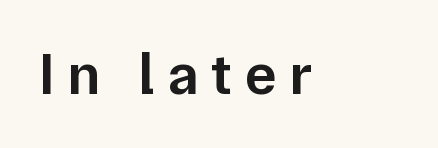
The words here are not underlined. How heavy is the stroke? Medium-heavy — a semibold, shy of bold. The tracking jumps out immediately: characters are airy and widely separated. Serifs: no, the terminals of the letterforms are clean.
